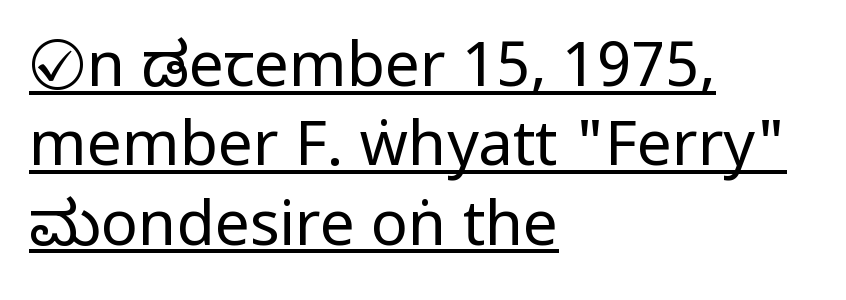
{"serif": "no", "italic": "no", "bold": "no", "weight": "regular", "width": "condensed", "stroke_contrast": "low", "x_height": "large", "monospaced": "no", "underline": "yes", "align": "left", "line_spacing": "normal", "line_spacing_ratio": 1.28, "letter_spacing": "normal", "letter_spacing_em": 0.0, "glyph_px": 62}
